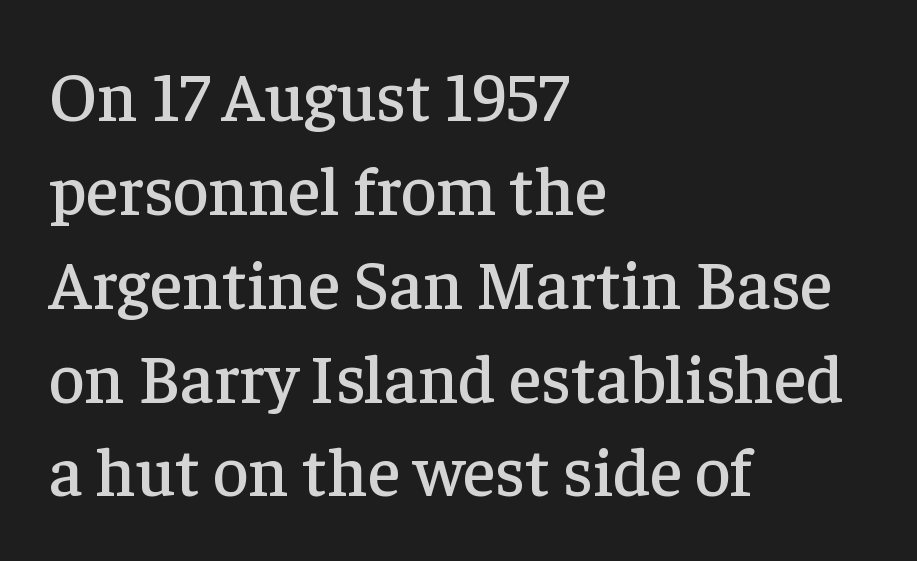
The image shows 69 px serif type, upright; set left-aligned, normal line spacing (1.36x), normal letter spacing, not underlined; low stroke contrast and a medium x-height.
